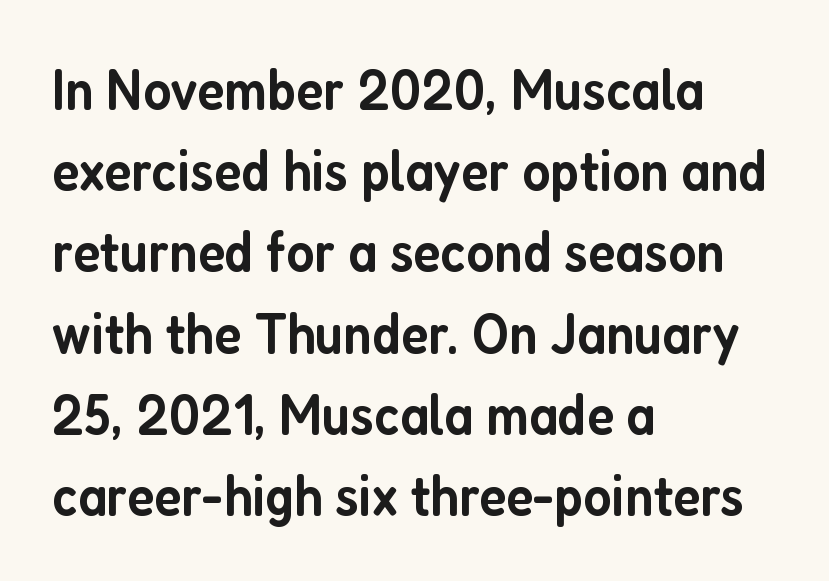
Q: Is the text bold? A: Semi-bold.
Q: Is the text italic (slanted)? A: No, it is upright.
Q: Is the typeface a serif or a sans-serif typeface? A: Sans-serif.
Q: Is the text underlined? A: No.
Q: How is the paragraph aligned? A: Left-aligned.
Q: Is the spacing between letters normal or unusually wide? A: Normal.
Q: Is the spacing between lines tight, normal or loose? A: Normal.
Q: Width (condensed, normal, or wide)? A: Condensed.
Q: Stroke contrast? A: Low.
Q: x-height? A: Medium.
Q: Monospaced? A: No.
